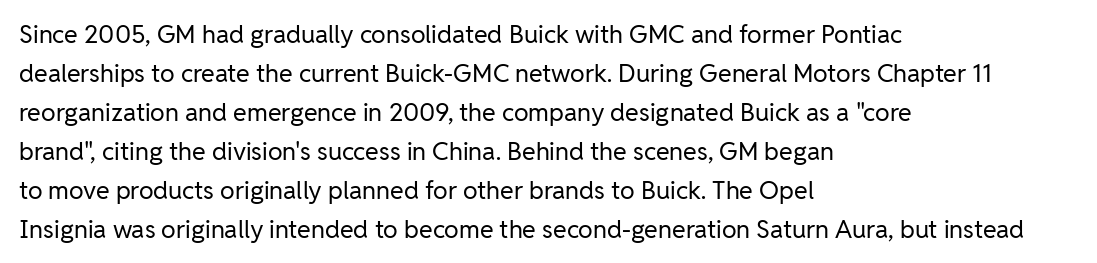
The space between consecutive lines is moderate. In terms of letterspacing, this is plain default setting. This rendering features lettering with no underline. Is the stroke heavy? The answer is a plain regular-or-lighter.
